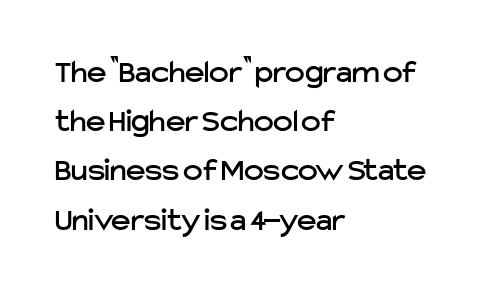
The image shows 33 px sans-serif type, upright; set left-aligned, normal line spacing (1.49x), normal letter spacing, not underlined; low stroke contrast and a medium x-height.
